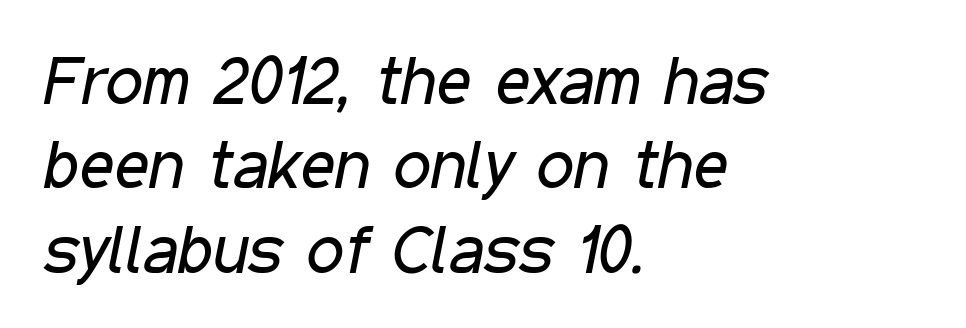
Q: Is the text bold? A: No.
Q: Is the text italic (slanted)? A: Yes, it leans right by about 11 degrees.
Q: Is the text underlined? A: No.
Q: How is the paragraph aligned? A: Left-aligned.
Q: Is the spacing between letters normal or unusually wide? A: Normal.
Q: Is the spacing between lines tight, normal or loose? A: Normal.
Q: Width (condensed, normal, or wide)? A: Condensed.
Q: Stroke contrast? A: Low.
Q: x-height? A: Medium.
Q: Monospaced? A: No.
